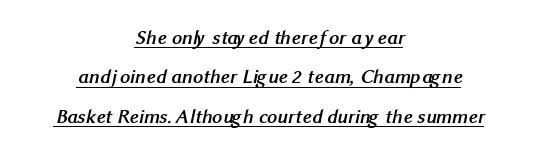
{"bold": "yes", "underline": "yes", "align": "center", "line_spacing": "loose", "line_spacing_ratio": 1.97, "letter_spacing": "normal", "letter_spacing_em": 0.0, "glyph_px": 20}
